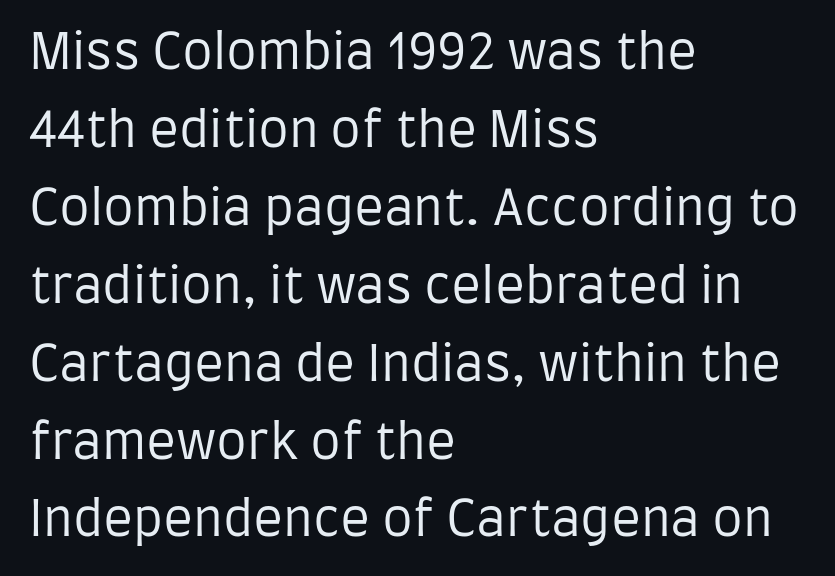
Caption: standard tracking, unaltered. The face used here is proportionally spaced, like ordinary book or web type. The cut favours lightness, reaching ordinary text weight at its darkest. Is the block centered? No — it sits flush against the left margin. Descenders are the only things crossing below the line. The typography opts for an upright posture over an oblique one.
